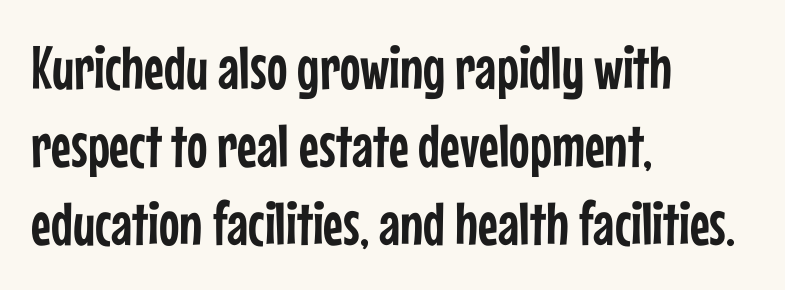
Q: Is the text italic (slanted)? A: No, it is upright.
Q: Is the typeface a serif or a sans-serif typeface? A: Sans-serif.
Q: Is the text underlined? A: No.
Q: How is the paragraph aligned? A: Left-aligned.
Q: Is the spacing between letters normal or unusually wide? A: Normal.
Q: Is the spacing between lines tight, normal or loose? A: Normal.
Q: Width (condensed, normal, or wide)? A: Condensed.
Q: Stroke contrast? A: Low.
Q: x-height? A: Medium.
Q: Monospaced? A: No.
